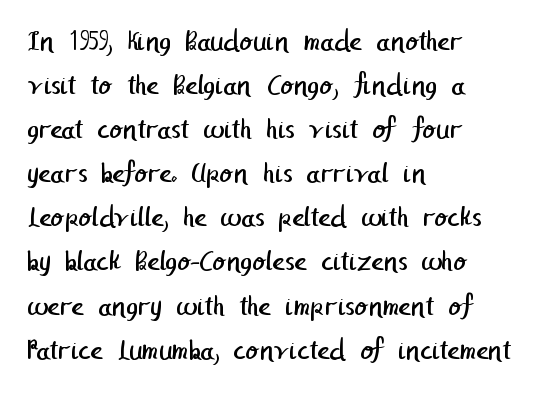
Q: Is the text bold? A: No.
Q: Is the typeface a serif or a sans-serif typeface? A: Sans-serif.
Q: Is the text underlined? A: No.
Q: How is the paragraph aligned? A: Left-aligned.
Q: Is the spacing between letters normal or unusually wide? A: Normal.
Q: Is the spacing between lines tight, normal or loose? A: Normal.
Q: Width (condensed, normal, or wide)? A: Normal.
Q: Stroke contrast? A: Low.
Q: x-height? A: Medium.
